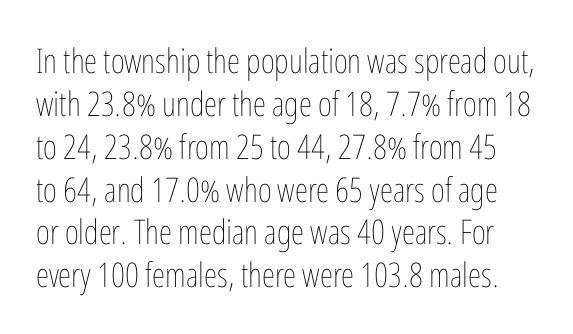
{"italic": "no", "bold": "no", "weight": "thin", "width": "condensed", "stroke_contrast": "low", "x_height": "medium", "monospaced": "no", "underline": "no", "line_spacing": "normal", "line_spacing_ratio": 1.26, "letter_spacing": "normal", "letter_spacing_em": 0.0, "glyph_px": 34}
